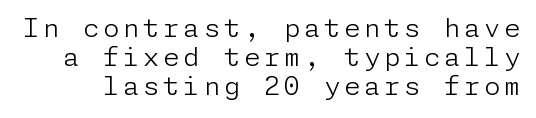
{"italic": "no", "bold": "no", "underline": "no", "line_spacing": "tight", "line_spacing_ratio": 1.12, "glyph_px": 26}
